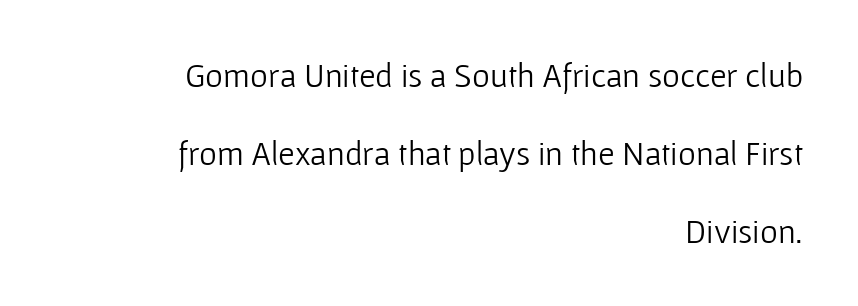
The image shows 34 px light sans-serif type, upright; set right-aligned, loose line spacing (2.3x), normal letter spacing, not underlined; low stroke contrast and a medium x-height.
